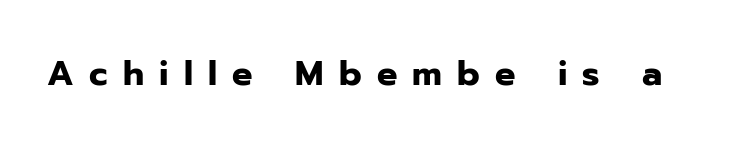
These lines are rendered in a variable-pitch font. You'd pick this weight for a headline — it's a proper bold. Observe the absence of serifs on each vertical stroke in this sample. The glyphs are unaccompanied by any horizontal stroke below them.
